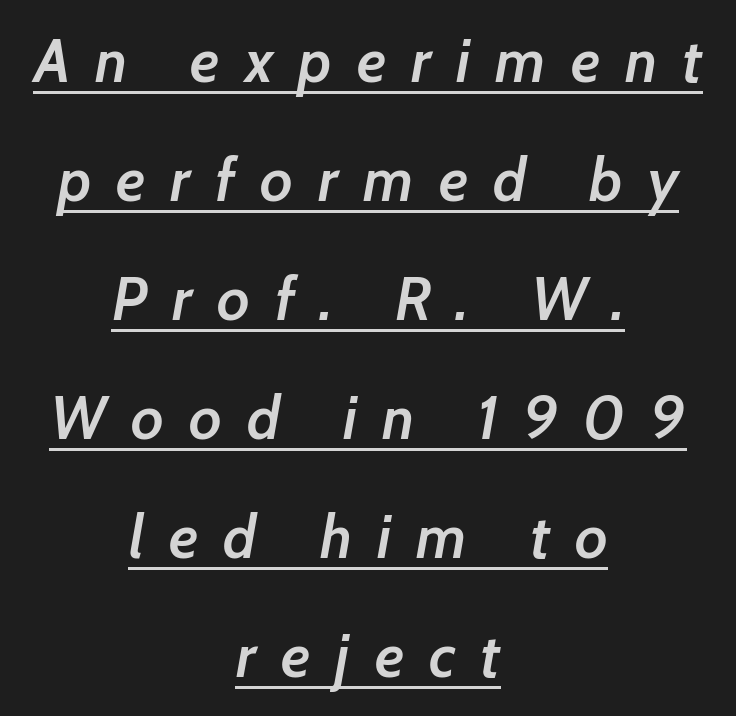
Q: Is the text bold? A: Semi-bold.
Q: Is the text italic (slanted)? A: Yes, it leans right by about 7 degrees.
Q: Is the text underlined? A: Yes.
Q: How is the paragraph aligned? A: Centered.
Q: Is the spacing between letters normal or unusually wide? A: Unusually wide.
Q: Is the spacing between lines tight, normal or loose? A: Loose.
Q: Width (condensed, normal, or wide)? A: Normal.
Q: Stroke contrast? A: Low.
Q: x-height? A: Medium.
Q: Monospaced? A: No.
